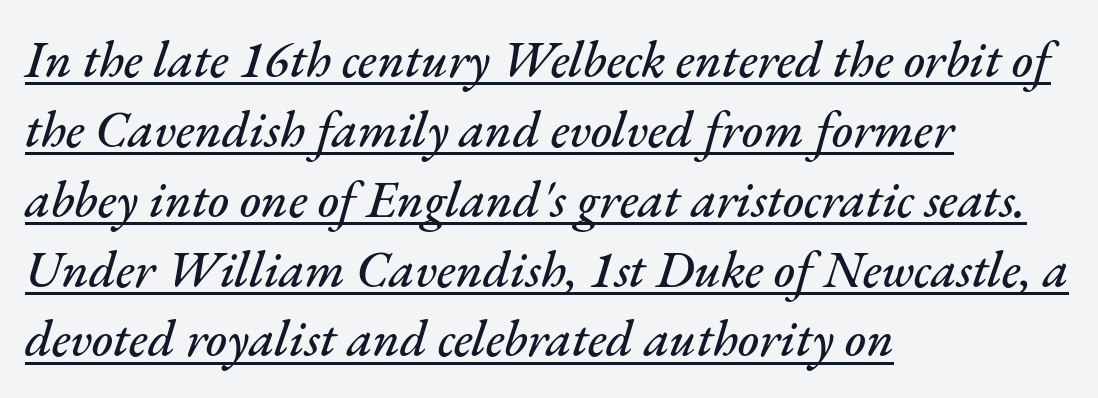
Q: Is the text italic (slanted)? A: Yes, it leans right by about 17 degrees.
Q: Is the text underlined? A: Yes.
Q: How is the paragraph aligned? A: Left-aligned.
Q: Is the spacing between letters normal or unusually wide? A: Normal.
Q: Is the spacing between lines tight, normal or loose? A: Normal.
Q: Width (condensed, normal, or wide)? A: Normal.
Q: Stroke contrast? A: Medium.
Q: x-height? A: Small.
Q: Monospaced? A: No.
